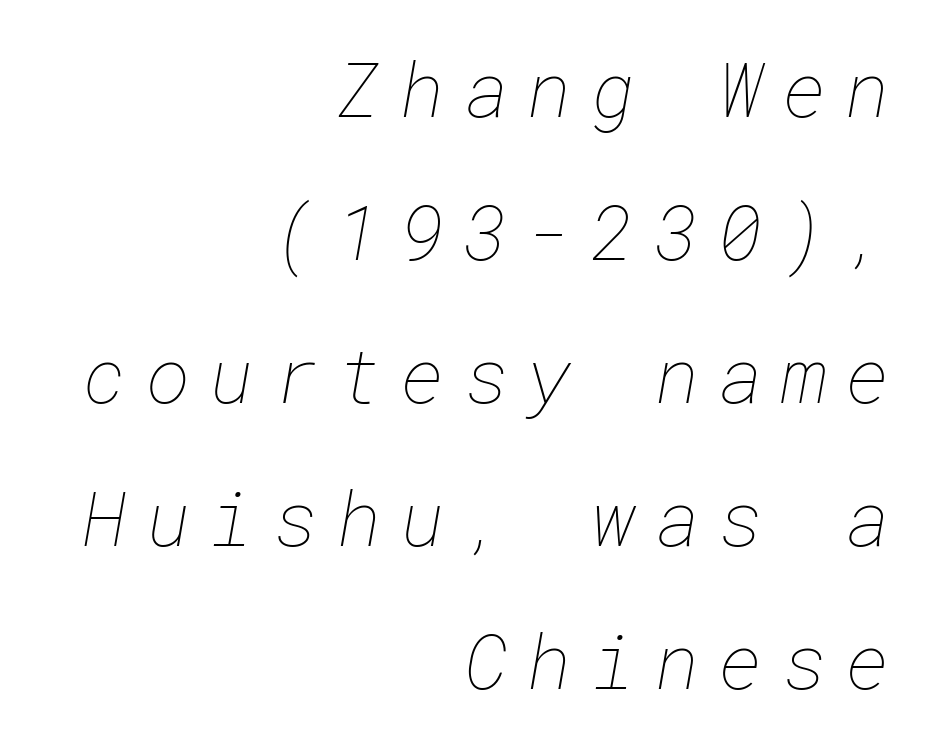
This rendering widens character spacing well past its baseline value. Teacher's note: observe the even right margin — that is flush-right alignment. The face looks like a standard text weight, possibly lighter. The baseline area is clear.
